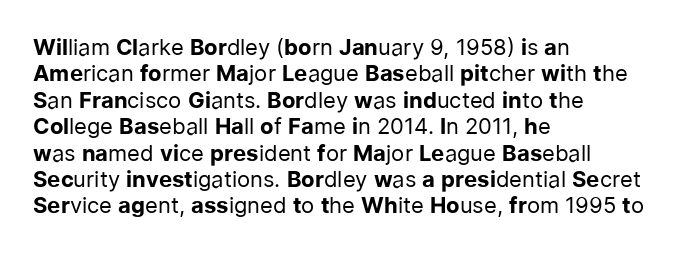
The image shows 22 px text type, upright; set left-aligned, line spacing 1.2x, normal letter spacing, not underlined.
